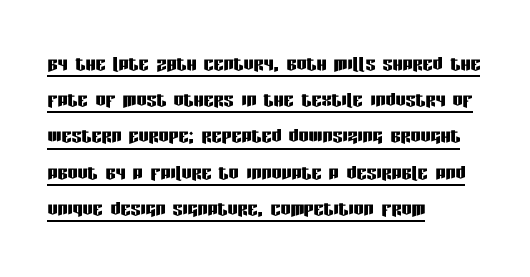
{"italic": "no", "underline": "yes", "align": "left", "line_spacing": "normal", "line_spacing_ratio": 1.45, "letter_spacing": "normal", "letter_spacing_em": 0.0, "glyph_px": 25}
